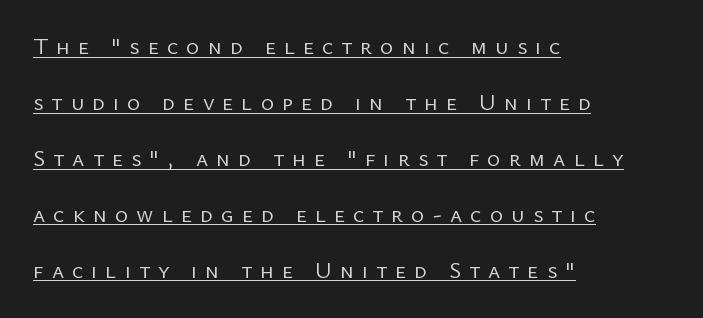
Display-style spreading of the glyphs; the letterfit is very open. One glance says open: line gaps are wider than usual. The setting favours the left margin, as ordinary paragraphs usually do. Each stroke keeps to a modest, everyday thickness or less.
